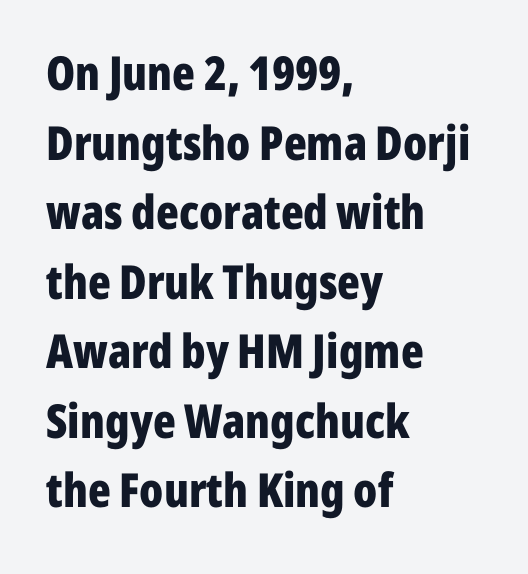
Q: Is the text bold? A: Yes.
Q: Is the text italic (slanted)? A: No, it is upright.
Q: Is the typeface a serif or a sans-serif typeface? A: Sans-serif.
Q: Is the text underlined? A: No.
Q: How is the paragraph aligned? A: Left-aligned.
Q: Is the spacing between letters normal or unusually wide? A: Normal.
Q: Is the spacing between lines tight, normal or loose? A: Normal.
Q: Width (condensed, normal, or wide)? A: Condensed.
Q: Stroke contrast? A: Low.
Q: x-height? A: Medium.
Q: Monospaced? A: No.
